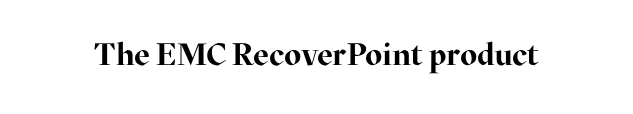
The image shows 31 px bold serif type, upright; set normal letter spacing, not underlined; high stroke contrast and a medium x-height.
